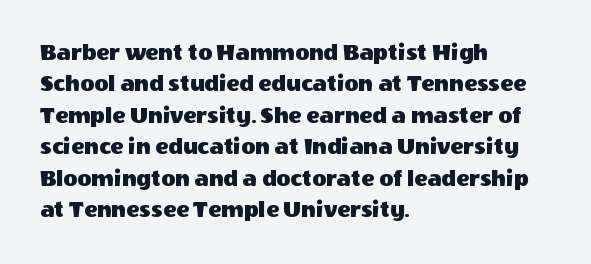
Q: Is the text italic (slanted)? A: No, it is upright.
Q: Is the text underlined? A: No.
Q: How is the paragraph aligned? A: Left-aligned.
Q: Is the spacing between letters normal or unusually wide? A: Normal.
Q: Is the spacing between lines tight, normal or loose? A: Normal.
